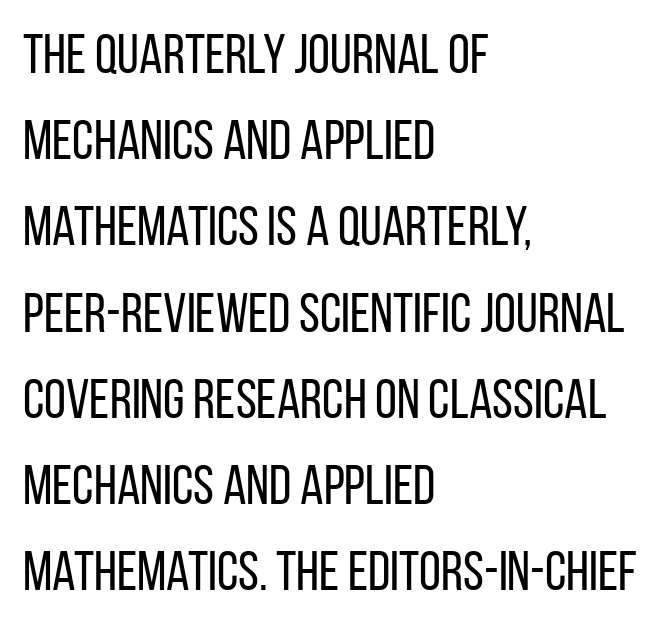
{"serif": "no", "italic": "no", "bold": "no", "weight": "regular", "width": "condensed", "stroke_contrast": "low", "x_height": "large", "monospaced": "no", "underline": "no", "align": "left", "line_spacing": "normal", "line_spacing_ratio": 1.54, "letter_spacing": "normal", "letter_spacing_em": 0.0, "glyph_px": 56}
